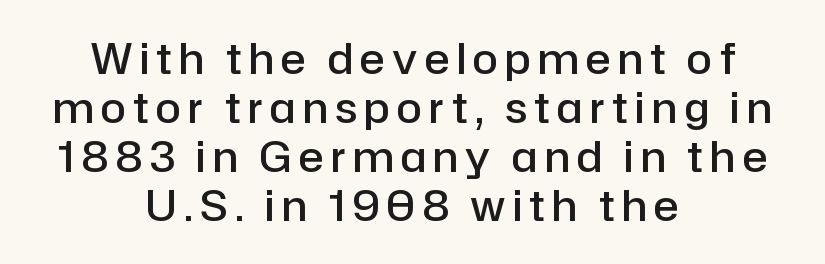
The image shows 42 px semibold sans-serif type, upright; set centered, line spacing 1.17x, not underlined; low stroke contrast and a medium x-height.
